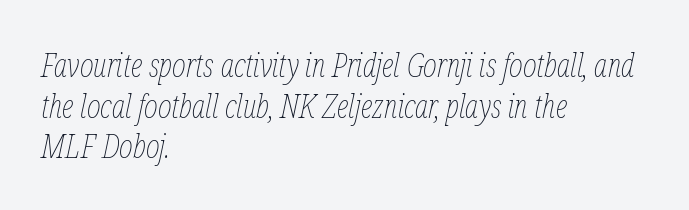
{"italic": "yes", "lean": "right", "slant_degrees": 12, "bold": "no", "weight": "thin", "width": "condensed", "stroke_contrast": "low", "x_height": "medium", "monospaced": "no", "underline": "no", "align": "left", "line_spacing_ratio": 1.23, "letter_spacing": "normal", "letter_spacing_em": 0.0, "glyph_px": 33}
